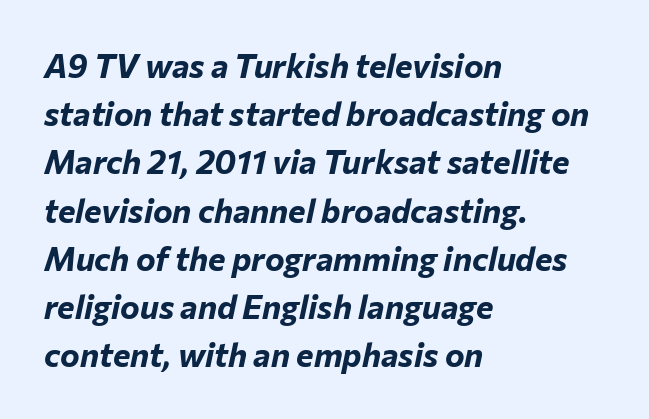
The image shows 33 px bold type, italic (leaning right); set left-aligned, normal line spacing (1.46x), normal letter spacing, not underlined; low stroke contrast and a medium x-height.
